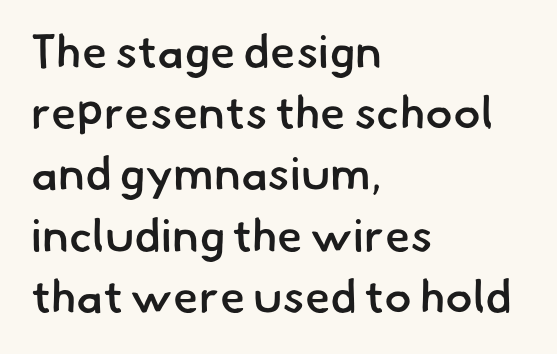
Is the letter spacing exaggerated? No — it looks like the ordinary default. Line starts are locked; line ends wander. Evenly set lines give the paragraph a standard silhouette. A typesetter would label this face a sans. Spacing verdict: proportional, widths tailored to each character. The passage shown is not underscored anywhere.
